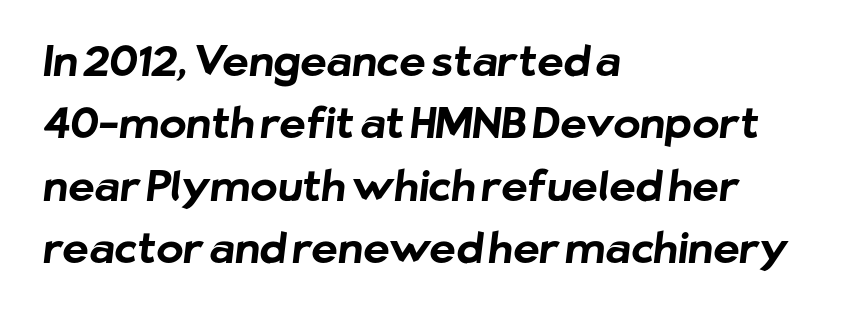
The image shows 41 px bold sans-serif type; set left-aligned, normal line spacing (1.52x), normal letter spacing, not underlined; low stroke contrast and a medium x-height.
